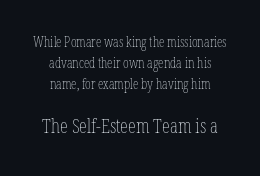
The image shows 20 px text type, upright; set centered, normal line spacing (1.49x), normal letter spacing, not underlined; the second (bottom) block is 1.43x larger.
